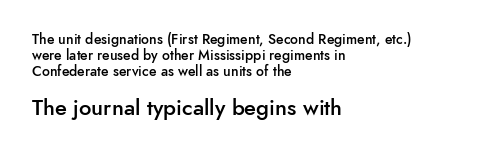
The image shows 22 px text type, upright; set left-aligned, tight line spacing (1.14x), normal letter spacing, not underlined; the second (bottom) block is 1.57x larger.
